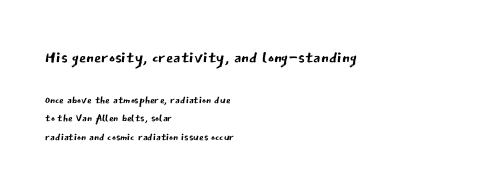
{"italic": "no", "bold": "no", "underline": "no", "align": "left", "line_spacing_ratio": 1.23, "letter_spacing": "normal", "letter_spacing_em": 0.0, "larger_block": "first", "size_ratio": 1.53, "glyph_px": 23}
